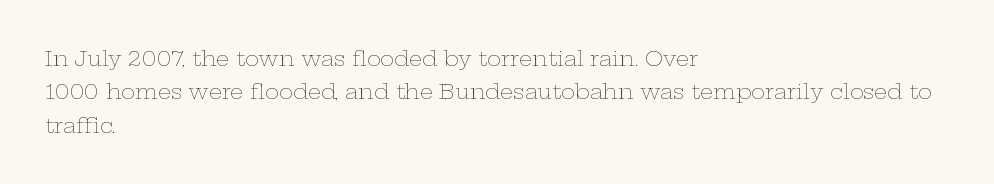
{"italic": "no", "bold": "no", "underline": "no", "align": "left", "line_spacing": "normal", "line_spacing_ratio": 1.59, "letter_spacing": "normal", "letter_spacing_em": 0.0, "glyph_px": 21}
